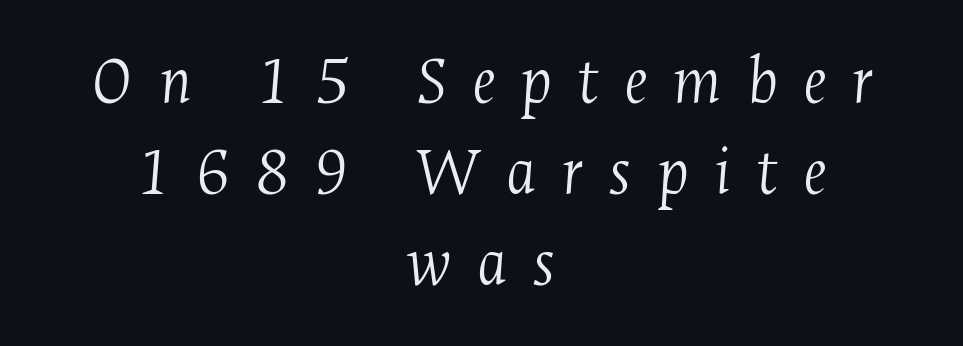
The image shows 71 px light, condensed serif type, italic (leaning right); set centered, normal line spacing (1.28x), unusually wide letter spacing (+0.35 em), not underlined; medium stroke contrast and a medium x-height.
